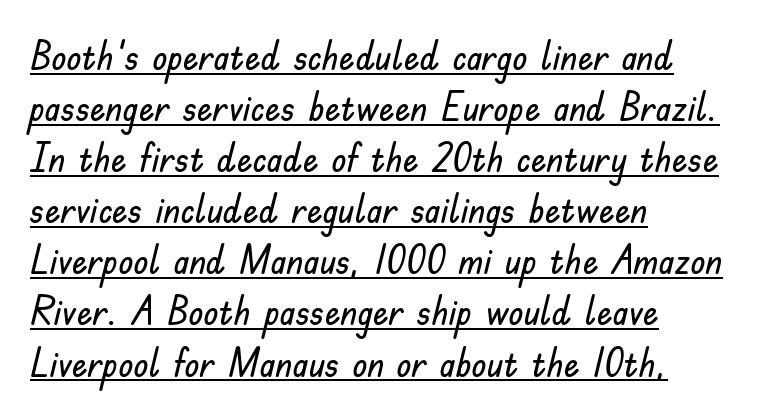
Here the designer chose a conventional face with non-uniform glyph widths. Line beginnings align vertically; line endings do not. The letters sit at their default tracking, neither squeezed nor spread. What kind of face is this? One without serifs — a sans. Notice how a bar underscores the lettering throughout.
